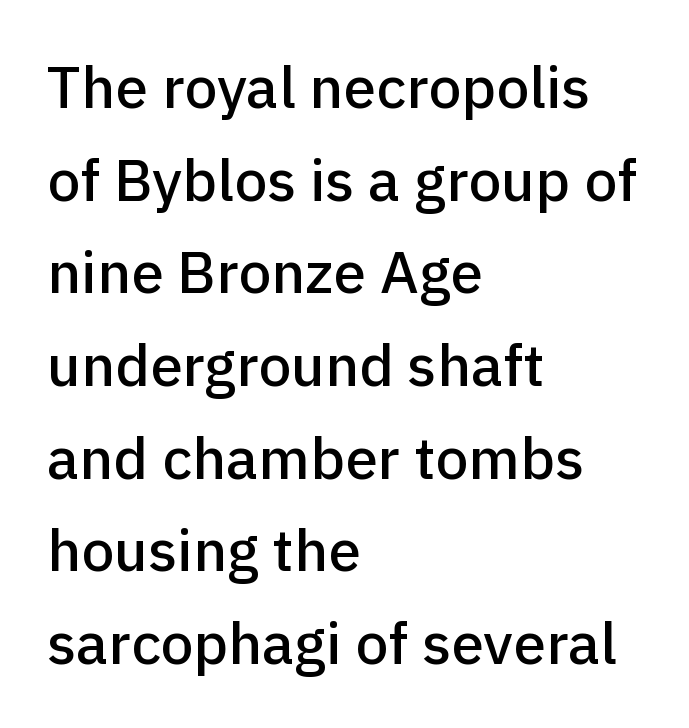
The image shows 59 px sans-serif type, upright; set left-aligned, normal line spacing (1.57x), normal letter spacing, not underlined; low stroke contrast and a medium x-height.
